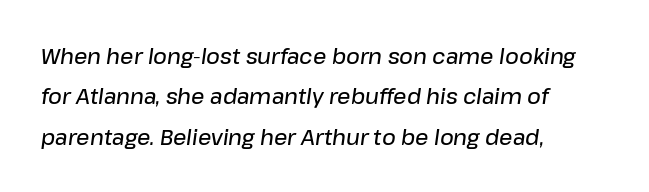
{"italic": "yes", "lean": "right", "slant_degrees": 8, "bold": "semi", "underline": "no", "align": "left", "line_spacing": "loose", "line_spacing_ratio": 1.92, "letter_spacing": "normal", "letter_spacing_em": 0.0, "glyph_px": 21}
